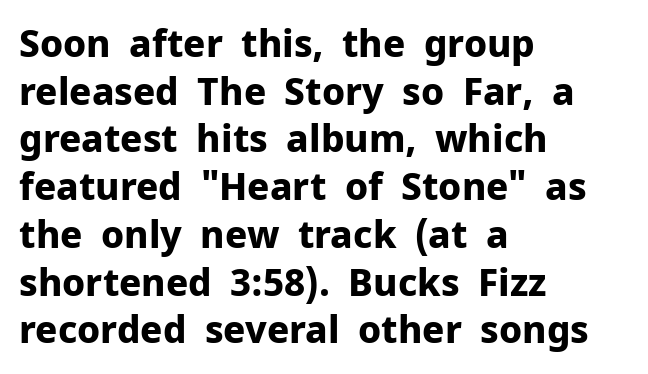
The image shows 37 px bold sans-serif type, upright; set left-aligned, normal line spacing (1.29x), normal letter spacing, not underlined; low stroke contrast and a medium x-height.
